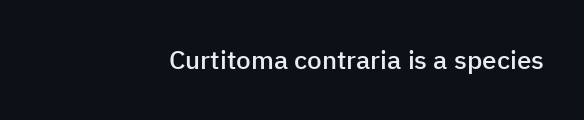
{"italic": "no", "bold": "semi", "underline": "no", "align": "right", "letter_spacing": "normal", "letter_spacing_em": 0.0, "glyph_px": 26}
